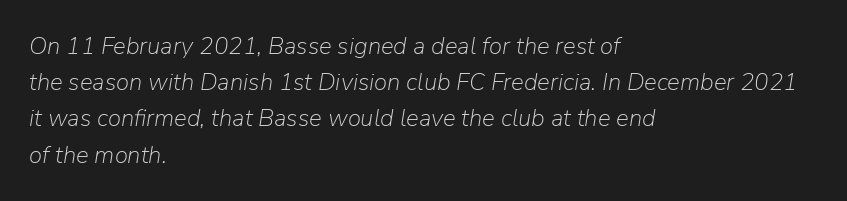
Think standard paragraph weight, or any step lighter than that. If you drew a ruler down the left edge, every line would touch it. A bare baseline throughout the passage. The block of text has a typical density, with ordinary space between rows.
